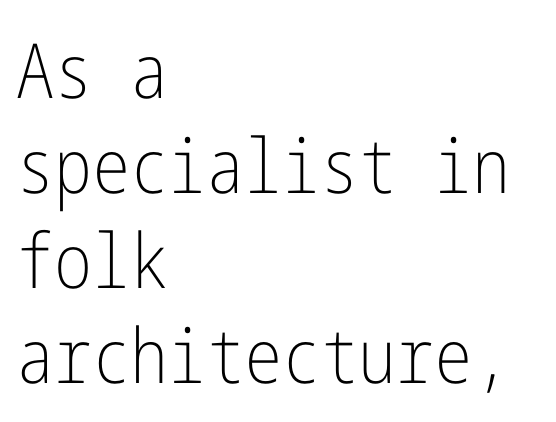
{"serif": "no", "italic": "no", "bold": "no", "weight": "light", "width": "condensed", "stroke_contrast": "low", "x_height": "medium", "underline": "no", "align": "left", "line_spacing": "normal", "line_spacing_ratio": 1.25, "letter_spacing": "normal", "letter_spacing_em": 0.0, "glyph_px": 76}
